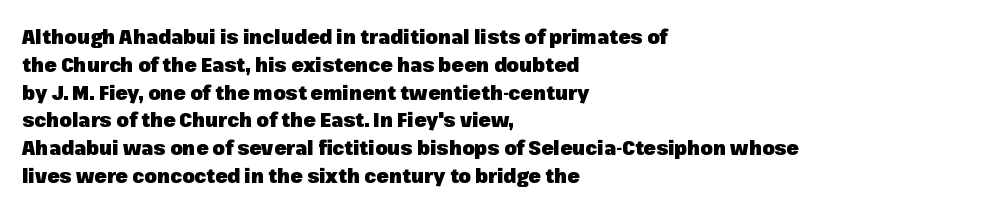
Q: Is the text bold? A: Yes.
Q: Is the text italic (slanted)? A: No, it is upright.
Q: Is the text underlined? A: No.
Q: How is the paragraph aligned? A: Left-aligned.
Q: Is the spacing between letters normal or unusually wide? A: Normal.
Q: Is the spacing between lines tight, normal or loose? A: Normal.
